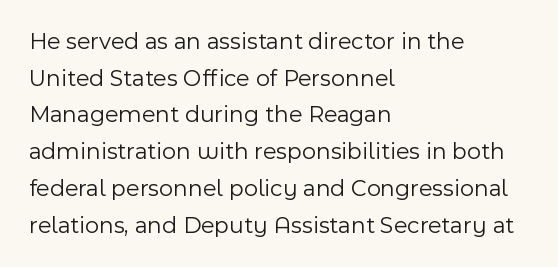
Q: Is the text bold? A: No.
Q: Is the text italic (slanted)? A: No, it is upright.
Q: Is the text underlined? A: No.
Q: How is the paragraph aligned? A: Left-aligned.
Q: Is the spacing between letters normal or unusually wide? A: Normal.
Q: Is the spacing between lines tight, normal or loose? A: Normal.
